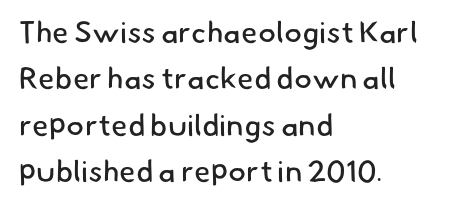
{"serif": "no", "bold": "no", "weight": "regular", "width": "normal", "stroke_contrast": "low", "x_height": "small", "monospaced": "no", "underline": "no", "align": "left", "line_spacing": "normal", "line_spacing_ratio": 1.55, "letter_spacing": "normal", "letter_spacing_em": 0.0, "glyph_px": 30}
